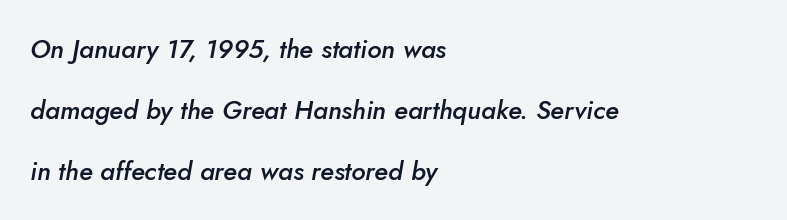
The image shows 26 px text type, italic (leaning right); set left-aligned, loose line spacing (2.34x), normal letter spacing, not underlined.
